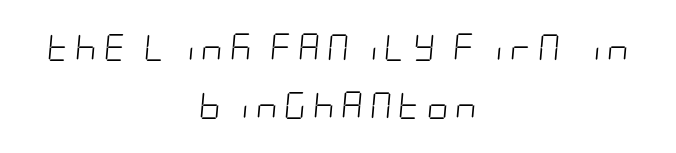
{"italic": "yes", "lean": "right", "slant_degrees": 5, "bold": "no", "underline": "no", "align": "center", "line_spacing": "loose", "line_spacing_ratio": 2.13, "letter_spacing": "wide", "letter_spacing_em": 0.24, "glyph_px": 27}
